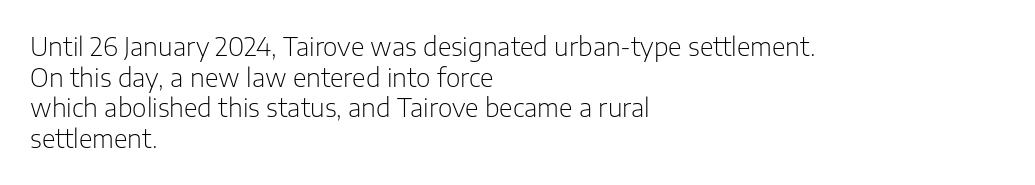
{"italic": "no", "bold": "no", "underline": "no", "align": "left", "line_spacing_ratio": 1.23, "letter_spacing": "normal", "letter_spacing_em": 0.0, "glyph_px": 25}
